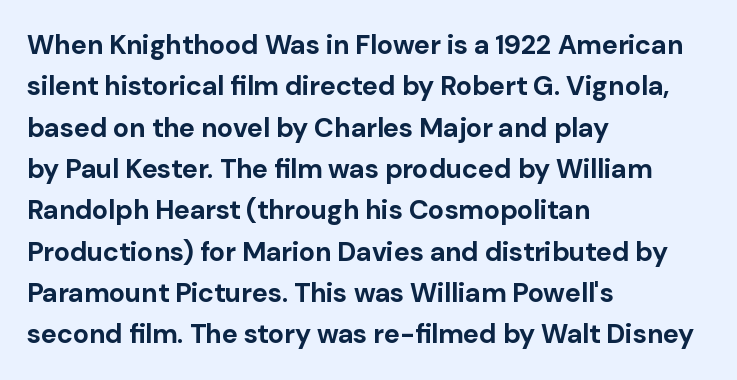
This block has exactly the height ordinary leading produces. The letterforms sit shoulder to shoulder at normal distance. On the weight axis this lands at bold, roughly 700. Line beginnings align vertically; line endings do not. A roman cut, with each character standing at attention.
